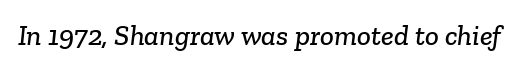
Q: Is the typeface a serif or a sans-serif typeface? A: Serif.
Q: Is the text underlined? A: No.
Q: Is the spacing between letters normal or unusually wide? A: Normal.
Q: Width (condensed, normal, or wide)? A: Normal.
Q: Stroke contrast? A: Low.
Q: x-height? A: Medium.
Q: Monospaced? A: No.
